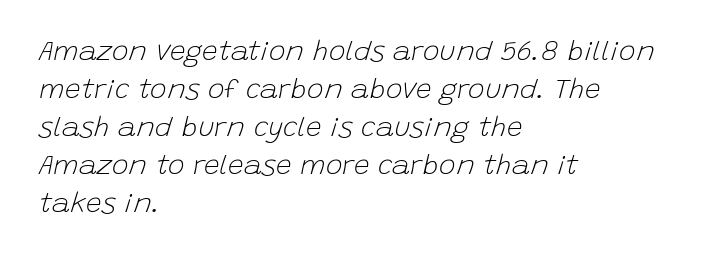
Q: Is the text bold? A: No.
Q: Is the text italic (slanted)? A: Yes, it leans right by about 15 degrees.
Q: Is the text underlined? A: No.
Q: How is the paragraph aligned? A: Left-aligned.
Q: Is the spacing between letters normal or unusually wide? A: Normal.
Q: Is the spacing between lines tight, normal or loose? A: Normal.
Q: Width (condensed, normal, or wide)? A: Normal.
Q: Stroke contrast? A: Low.
Q: x-height? A: Large.
Q: Monospaced? A: No.
